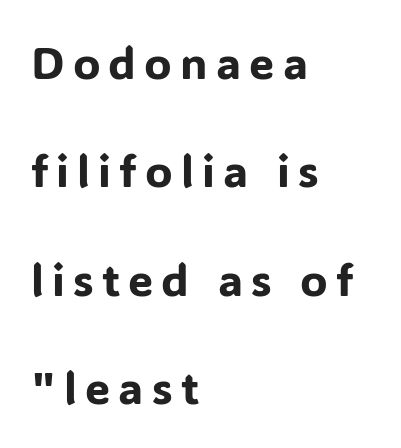
The image shows 45 px sans-serif type, upright; set left-aligned, loose line spacing (2.41x), not underlined; low stroke contrast and a medium x-height.
